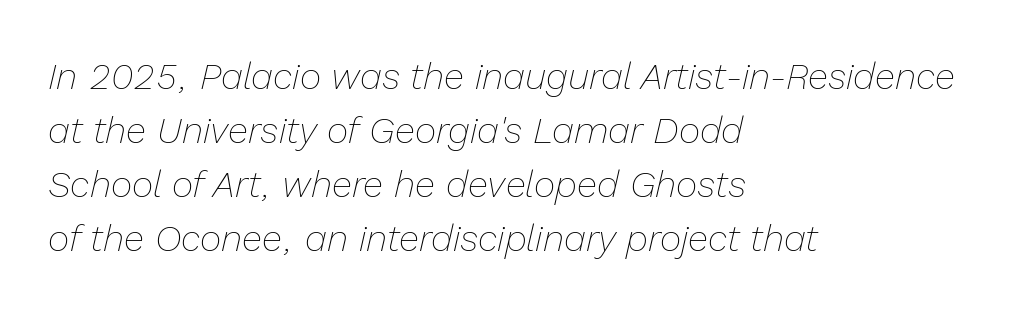
The image shows 37 px thin type, italic (leaning right); set left-aligned, normal line spacing (1.46x), normal letter spacing, not underlined; low stroke contrast and a medium x-height.
